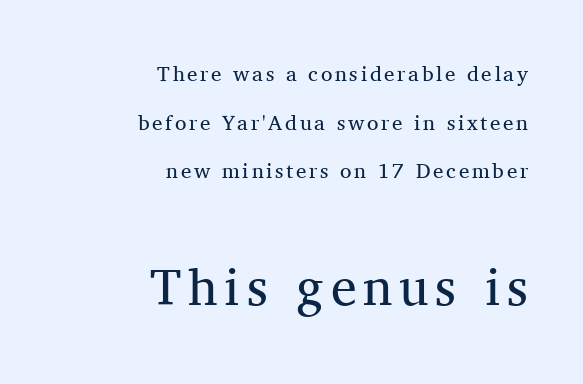
{"serif": "yes", "italic": "no", "bold": "no", "weight": "regular", "width": "normal", "stroke_contrast": "medium", "x_height": "medium", "monospaced": "no", "underline": "no", "align": "right", "line_spacing": "loose", "line_spacing_ratio": 2.31, "larger_block": "second", "size_ratio": 2.48, "glyph_px": 52}
